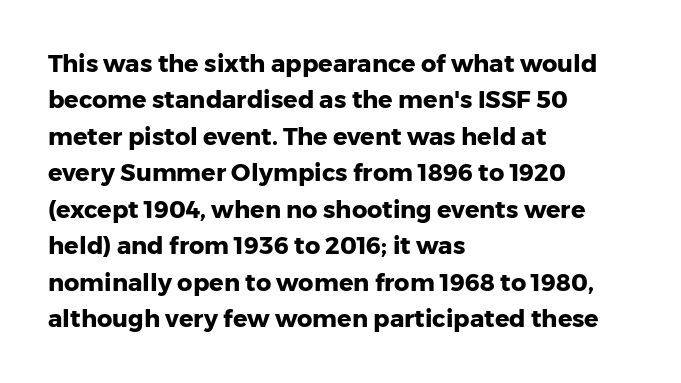
The designer left line spacing at the default. The horizontal fit of the characters is conventional and even. The specimen reads as upright at a glance. The passage shown is not underscored anywhere. The letters are bold, with thick, heavy strokes.
